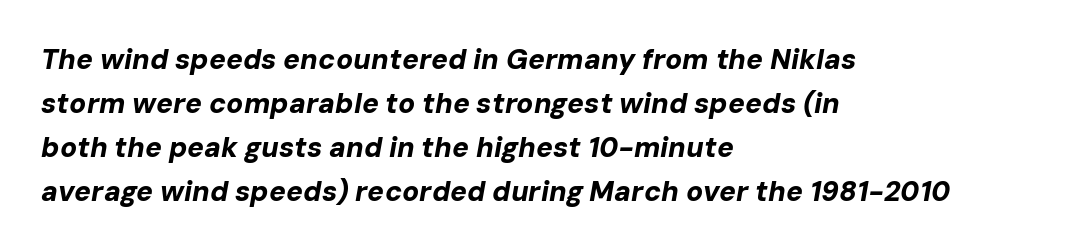
Q: Is the text bold? A: Yes.
Q: Is the text italic (slanted)? A: Yes, it leans right by about 10 degrees.
Q: Is the text underlined? A: No.
Q: How is the paragraph aligned? A: Left-aligned.
Q: Is the spacing between letters normal or unusually wide? A: Normal.
Q: Is the spacing between lines tight, normal or loose? A: Normal.
Q: Width (condensed, normal, or wide)? A: Normal.
Q: Stroke contrast? A: Low.
Q: x-height? A: Medium.
Q: Monospaced? A: No.
